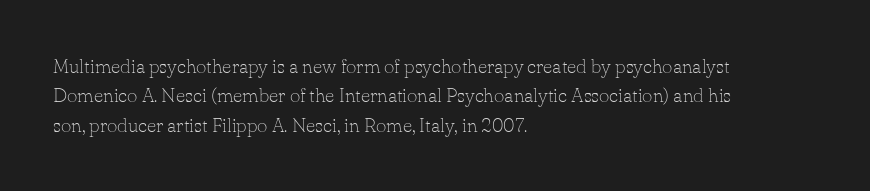
{"italic": "no", "bold": "no", "underline": "no", "align": "left", "line_spacing": "normal", "line_spacing_ratio": 1.47, "letter_spacing": "normal", "letter_spacing_em": 0.0, "glyph_px": 20}
